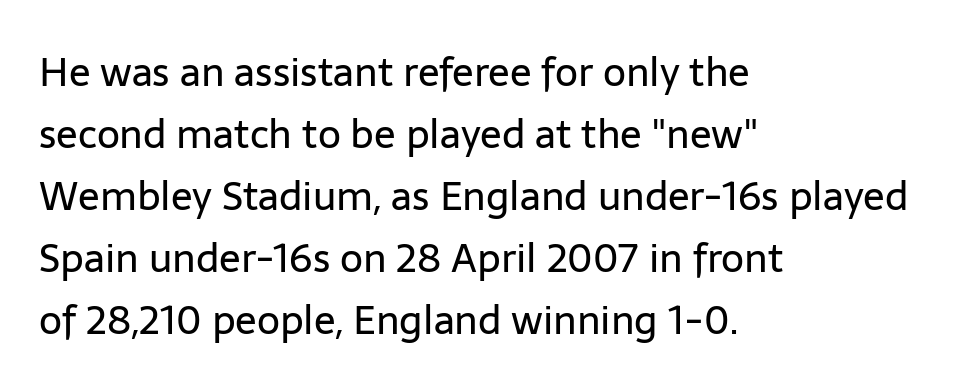
Here the glyphs are tracked normally, forming tight word shapes. You could not count columns in this text — the font is proportionally spaced. The letters look calm and open, with moderate or lighter stems. Plain, unruled lines of type. This block has exactly the height ordinary leading produces. Teacher's note: observe the even left margin — that is flush-left alignment.
